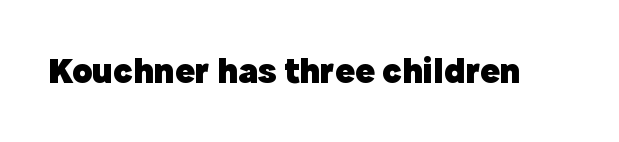
Q: Is the text bold? A: Yes.
Q: Is the text italic (slanted)? A: No, it is upright.
Q: Is the typeface a serif or a sans-serif typeface? A: Sans-serif.
Q: Is the text underlined? A: No.
Q: Is the spacing between letters normal or unusually wide? A: Normal.
Q: Width (condensed, normal, or wide)? A: Normal.
Q: x-height? A: Medium.
Q: Monospaced? A: No.
